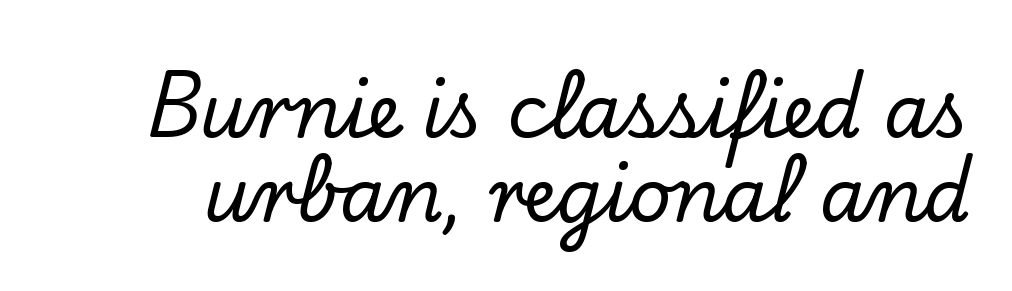
{"serif": "yes", "width": "normal", "stroke_contrast": "low", "x_height": "small", "monospaced": "no", "underline": "no", "line_spacing": "tight", "line_spacing_ratio": 1.13, "letter_spacing": "normal", "letter_spacing_em": 0.0, "glyph_px": 74}
